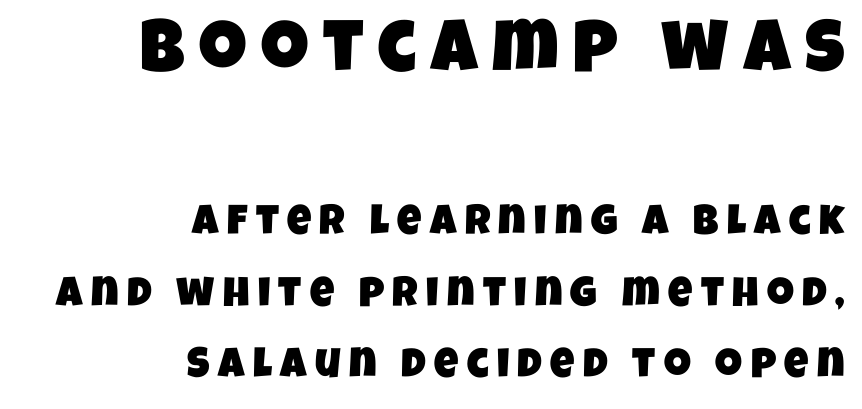
The image shows 74 px condensed sans-serif type; set right-aligned, line spacing 1.71x, unusually wide letter spacing (+0.2 em), not underlined; the first (top) block is 1.76x larger; low stroke contrast and a large x-height.
